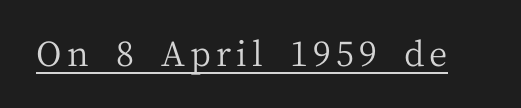
The image shows 34 px regular-weight serif type, upright; set underlined; medium stroke contrast and a medium x-height.
